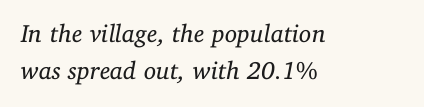
Characters are canted at an angle relative to the baseline's perpendicular. The letterforms sit at book weight or below. No extra tracking has been applied to these lines. A clean baseline with only descenders dipping below it.
